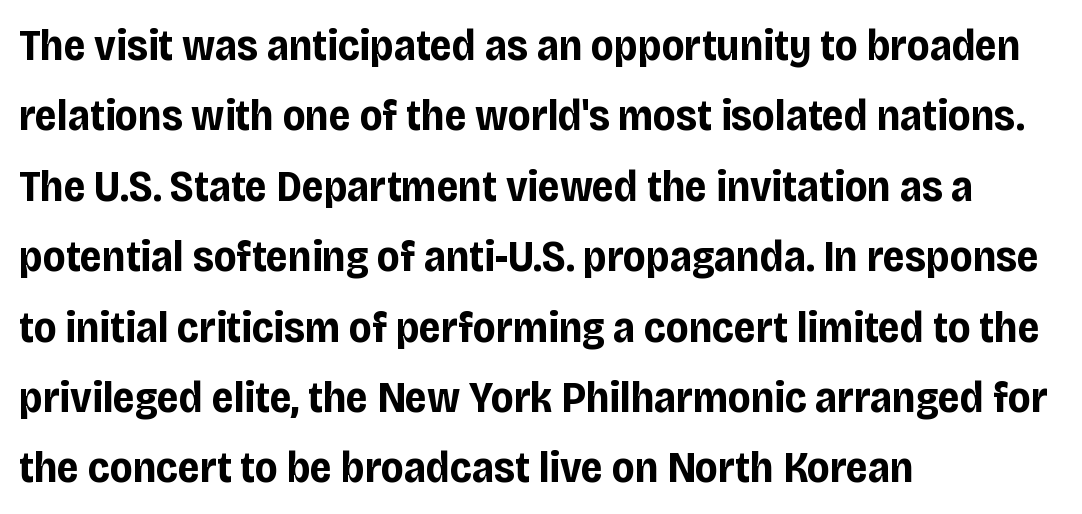
The image shows 44 px bold, condensed sans-serif type, upright; set left-aligned, normal line spacing (1.6x), normal letter spacing, not underlined; low stroke contrast and a large x-height.
